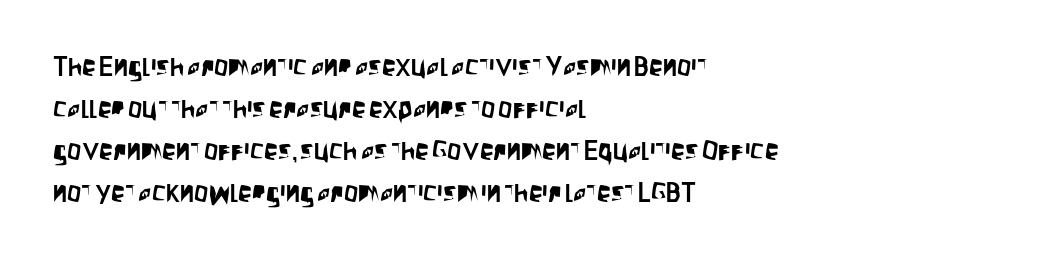
Q: Is the text italic (slanted)? A: No, it is upright.
Q: Is the typeface a serif or a sans-serif typeface? A: Sans-serif.
Q: Is the text underlined? A: No.
Q: How is the paragraph aligned? A: Left-aligned.
Q: Is the spacing between letters normal or unusually wide? A: Normal.
Q: Is the spacing between lines tight, normal or loose? A: Normal.
Q: Width (condensed, normal, or wide)? A: Condensed.
Q: Stroke contrast? A: Low.
Q: x-height? A: Large.
Q: Monospaced? A: No.
